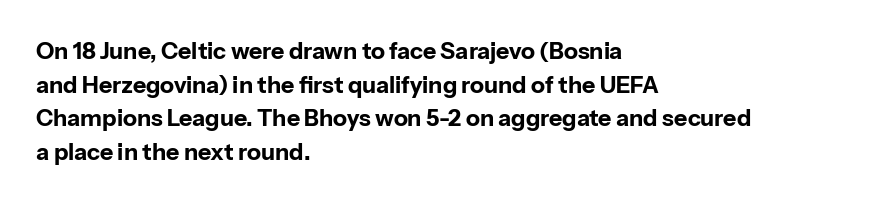
The image shows 23 px bold type, upright; set left-aligned, normal line spacing (1.46x), normal letter spacing, not underlined.
